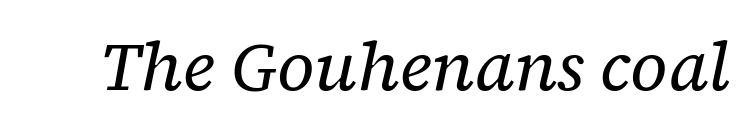
Letters rest on an invisible, unmarked baseline. A typesetter would mark this as italic. The rendering keeps characters at their native spacing. Here the designer chose a conventional face with non-uniform glyph widths. Compared with a typical body face, this is equally light or lighter still.
